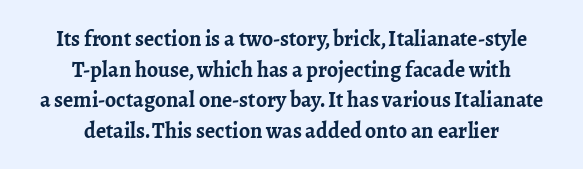
Q: Is the text bold? A: Yes.
Q: Is the text italic (slanted)? A: No, it is upright.
Q: Is the text underlined? A: No.
Q: How is the paragraph aligned? A: Centered.
Q: Is the spacing between letters normal or unusually wide? A: Normal.
Q: Is the spacing between lines tight, normal or loose? A: Normal.
